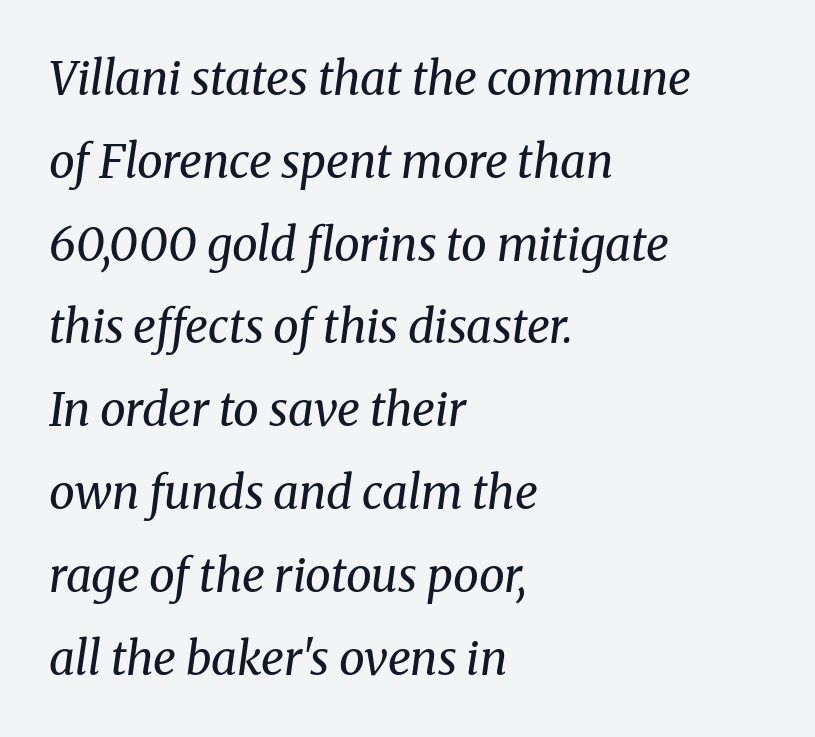
The image shows 46 px regular-weight serif type, italic (leaning right); set left-aligned, line spacing 1.8x, normal letter spacing, not underlined; medium stroke contrast and a medium x-height.
